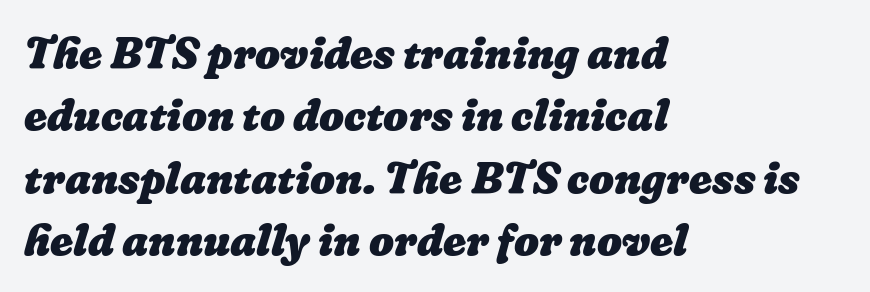
Q: Is the text bold? A: Yes.
Q: Is the text underlined? A: No.
Q: How is the paragraph aligned? A: Left-aligned.
Q: Is the spacing between letters normal or unusually wide? A: Normal.
Q: Is the spacing between lines tight, normal or loose? A: Normal.
Q: Width (condensed, normal, or wide)? A: Normal.
Q: Stroke contrast? A: Low.
Q: x-height? A: Medium.
Q: Monospaced? A: No.
